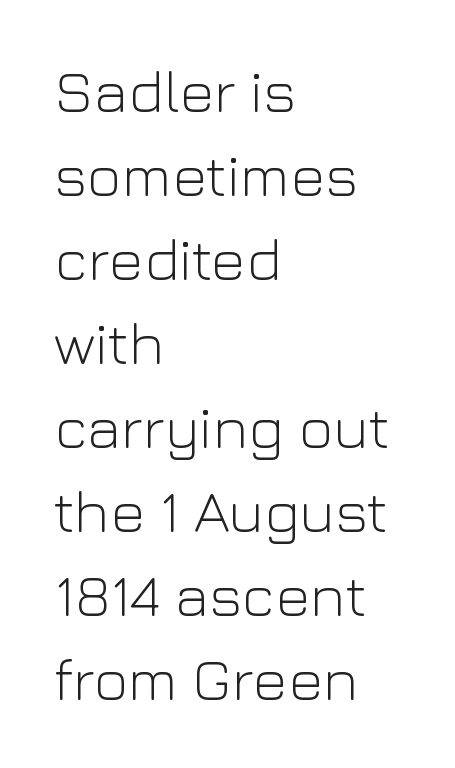
{"serif": "no", "italic": "no", "bold": "no", "weight": "light", "width": "normal", "stroke_contrast": "low", "x_height": "medium", "monospaced": "no", "underline": "no", "align": "left", "line_spacing": "normal", "line_spacing_ratio": 1.4, "letter_spacing": "normal", "letter_spacing_em": 0.0, "glyph_px": 60}
